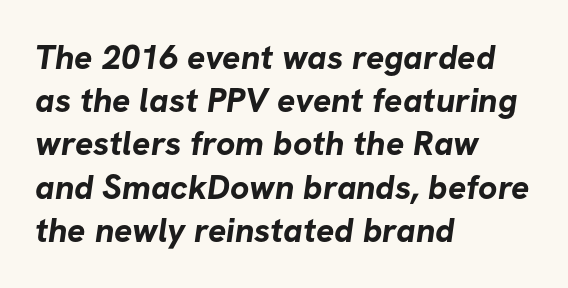
Q: Is the text bold? A: Yes.
Q: Is the typeface a serif or a sans-serif typeface? A: Sans-serif.
Q: Is the text underlined? A: No.
Q: How is the paragraph aligned? A: Left-aligned.
Q: Is the spacing between letters normal or unusually wide? A: Normal.
Q: Is the spacing between lines tight, normal or loose? A: Normal.
Q: Width (condensed, normal, or wide)? A: Normal.
Q: Stroke contrast? A: Low.
Q: x-height? A: Medium.
Q: Monospaced? A: No.
